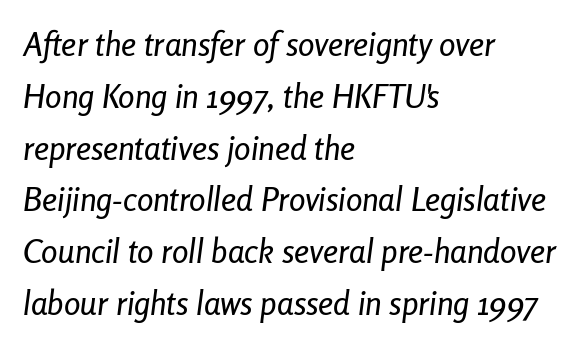
{"italic": "yes", "lean": "right", "slant_degrees": 8, "width": "condensed", "stroke_contrast": "low", "x_height": "medium", "monospaced": "no", "underline": "no", "align": "left", "line_spacing": "normal", "line_spacing_ratio": 1.57, "letter_spacing": "normal", "letter_spacing_em": 0.0, "glyph_px": 33}
